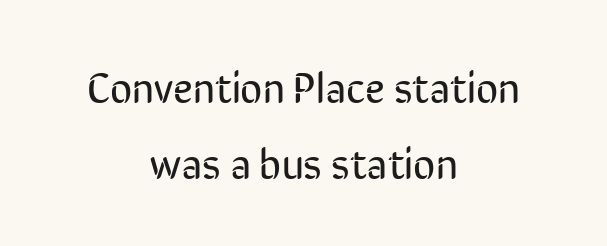
The image shows 43 px regular-weight, condensed sans-serif type, upright; set centered, line spacing 1.77x, normal letter spacing, not underlined; low stroke contrast and a medium x-height.
